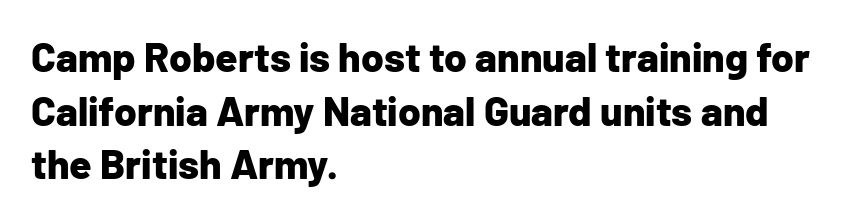
Q: Is the text bold? A: Yes.
Q: Is the text italic (slanted)? A: No, it is upright.
Q: Is the typeface a serif or a sans-serif typeface? A: Sans-serif.
Q: Is the text underlined? A: No.
Q: How is the paragraph aligned? A: Left-aligned.
Q: Is the spacing between letters normal or unusually wide? A: Normal.
Q: Is the spacing between lines tight, normal or loose? A: Normal.
Q: Width (condensed, normal, or wide)? A: Normal.
Q: Stroke contrast? A: Low.
Q: x-height? A: Medium.
Q: Monospaced? A: No.
